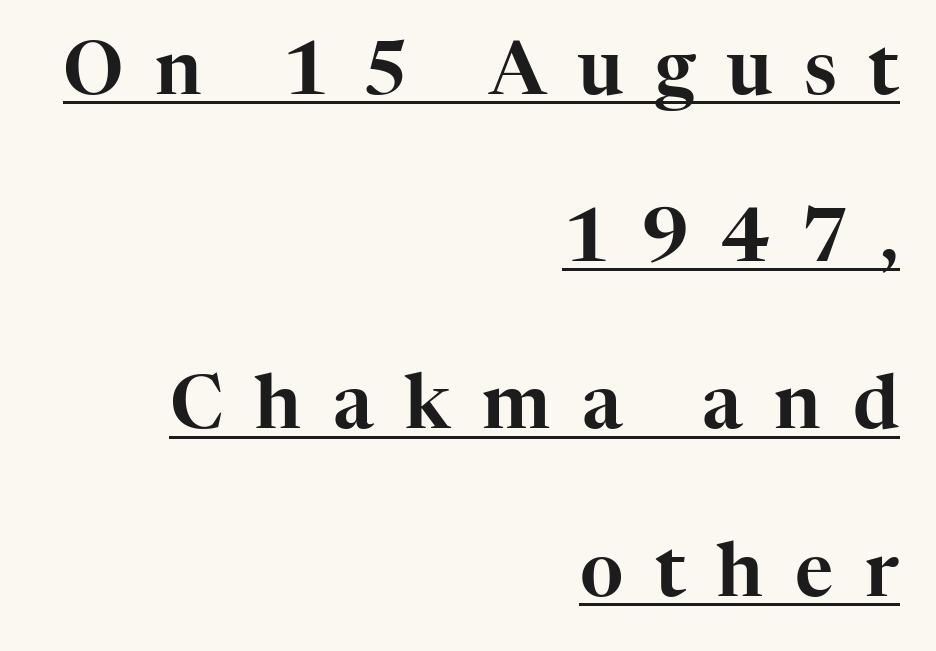
Q: Is the text italic (slanted)? A: No, it is upright.
Q: Is the typeface a serif or a sans-serif typeface? A: Serif.
Q: Is the text underlined? A: Yes.
Q: How is the paragraph aligned? A: Right-aligned.
Q: Is the spacing between letters normal or unusually wide? A: Unusually wide.
Q: Is the spacing between lines tight, normal or loose? A: Loose.
Q: Width (condensed, normal, or wide)? A: Normal.
Q: Stroke contrast? A: High.
Q: x-height? A: Medium.
Q: Monospaced? A: No.
